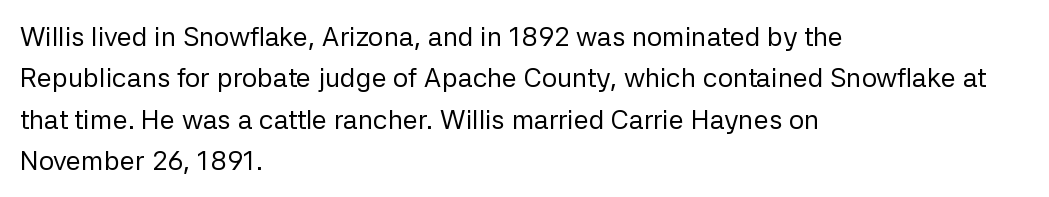
The image shows 27 px text type, upright; set left-aligned, normal line spacing (1.53x), normal letter spacing, not underlined.
